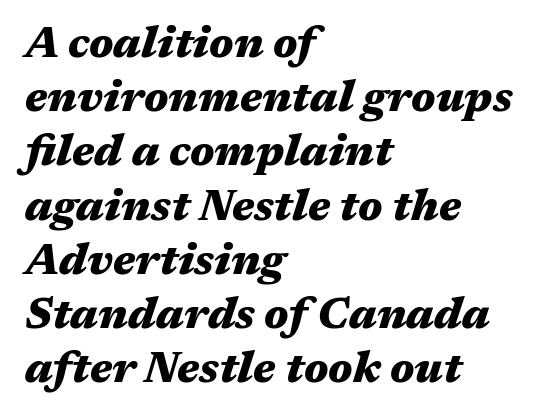
Nobody drew a line under any word here. Compared with typical body copy, the letter spacing here is the same. Weight: bold. Style check: oblique.
